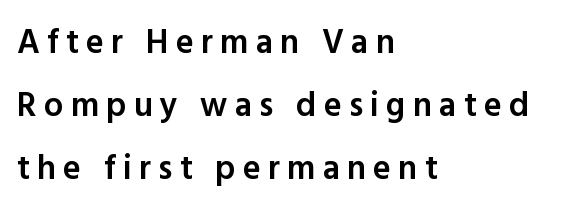
Q: Is the text bold? A: Semi-bold.
Q: Is the text italic (slanted)? A: No, it is upright.
Q: Is the typeface a serif or a sans-serif typeface? A: Sans-serif.
Q: Is the text underlined? A: No.
Q: How is the paragraph aligned? A: Left-aligned.
Q: Is the spacing between letters normal or unusually wide? A: Unusually wide.
Q: Width (condensed, normal, or wide)? A: Normal.
Q: x-height? A: Medium.
Q: Monospaced? A: No.
